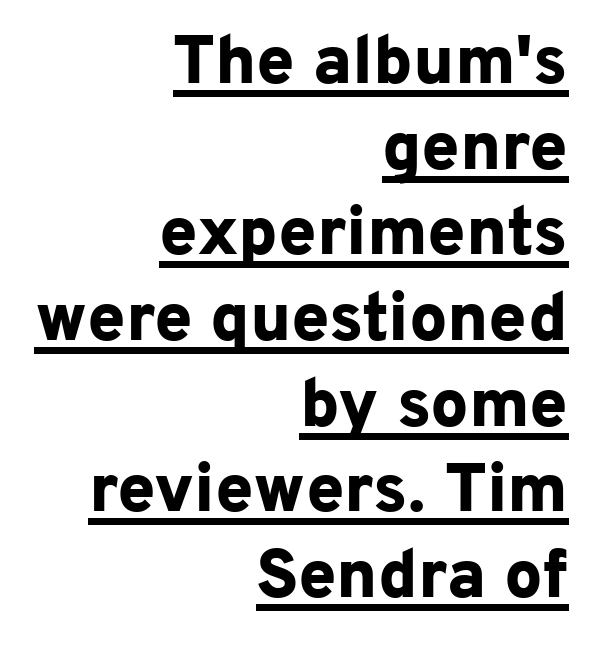
{"serif": "no", "italic": "no", "bold": "yes", "weight": "bold", "width": "normal", "stroke_contrast": "low", "x_height": "medium", "monospaced": "no", "underline": "yes", "align": "right", "line_spacing": "normal", "line_spacing_ratio": 1.26, "letter_spacing": "normal", "letter_spacing_em": 0.0, "glyph_px": 68}
